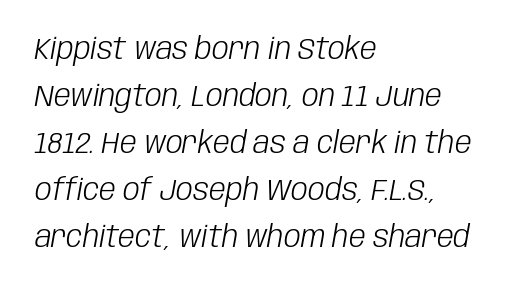
The image shows 30 px light, condensed type, italic (leaning right); set left-aligned, normal line spacing (1.57x), normal letter spacing, not underlined; low stroke contrast and a large x-height.
